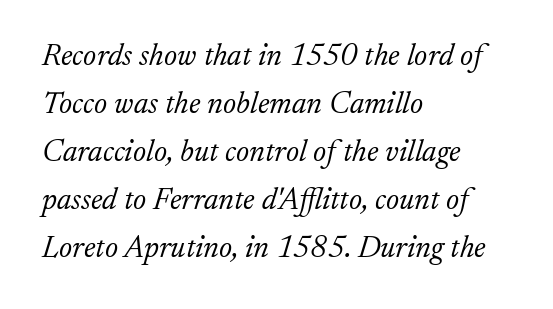
The letters advance in unequal steps, a hallmark of proportional type. Typeset ragged right — the left edge is the straight one. The typesetting does not lean heavy: it is not bold. When letters slant like this, we call the style italic. I'd call this a serif setting — the letters wear small feet. The horizontal fit of the characters is conventional and even.
